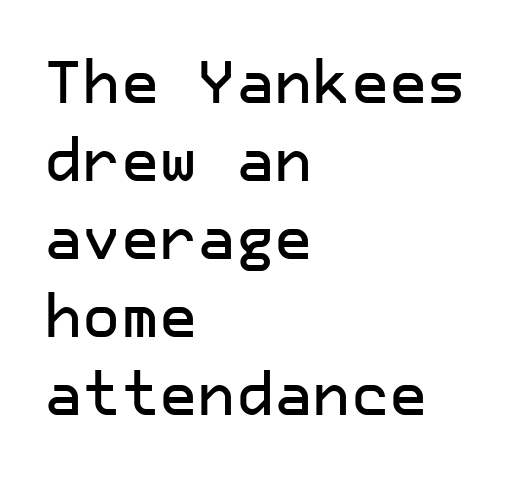
The image shows 59 px sans-serif type, upright; set left-aligned, normal line spacing (1.32x), normal letter spacing, not underlined; low stroke contrast and a medium x-height.
